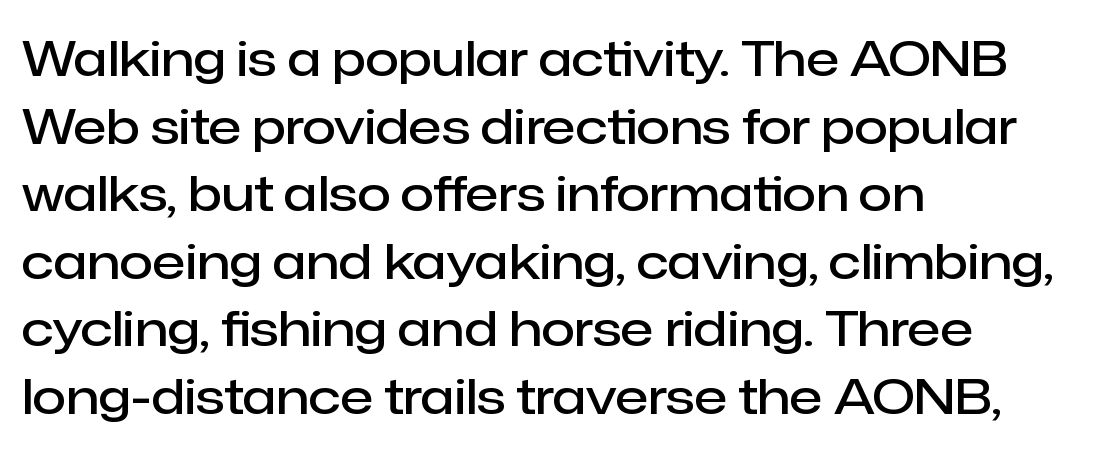
{"serif": "no", "italic": "no", "bold": "semi", "weight": "semibold", "width": "normal", "stroke_contrast": "low", "x_height": "medium", "monospaced": "no", "underline": "no", "align": "left", "line_spacing": "normal", "line_spacing_ratio": 1.38, "letter_spacing": "normal", "letter_spacing_em": 0.0, "glyph_px": 49}
